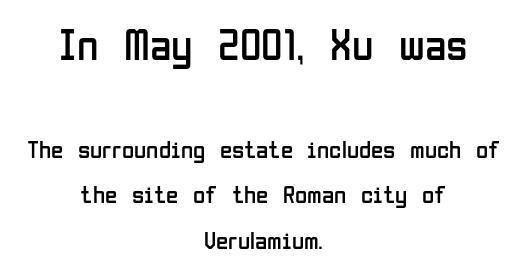
Q: Is the text bold? A: No.
Q: Is the text italic (slanted)? A: No, it is upright.
Q: Is the typeface a serif or a sans-serif typeface? A: Sans-serif.
Q: Is the text underlined? A: No.
Q: How is the paragraph aligned? A: Centered.
Q: Is the spacing between letters normal or unusually wide? A: Normal.
Q: Which block of text is set in a larger size, the first (top) or the second (bottom)? A: The first (top) one.
Q: Width (condensed, normal, or wide)? A: Condensed.
Q: Stroke contrast? A: Low.
Q: x-height? A: Medium.
Q: Monospaced? A: No.
